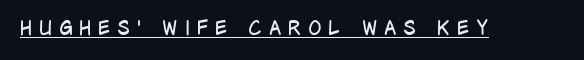
{"italic": "no", "bold": "no", "underline": "yes", "letter_spacing": "wide", "letter_spacing_em": 0.34, "glyph_px": 20}
